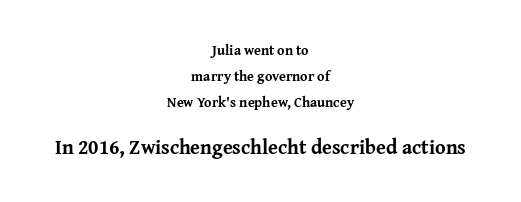
Does the copy run flush right? No — it is centered line by line. The type is set solid horizontally, with unmodified tracking. No word sits above an underline. The following chunk of copy outweighs the initial chunk in type size. Italic: no, the glyphs are upright roman. Set as a true bold cut, around the 700 mark.
